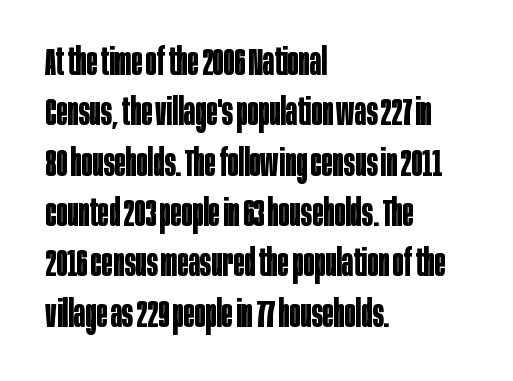
Q: Is the text bold? A: Yes.
Q: Is the text italic (slanted)? A: No, it is upright.
Q: Is the typeface a serif or a sans-serif typeface? A: Sans-serif.
Q: Is the text underlined? A: No.
Q: How is the paragraph aligned? A: Left-aligned.
Q: Is the spacing between letters normal or unusually wide? A: Normal.
Q: Is the spacing between lines tight, normal or loose? A: Normal.
Q: Width (condensed, normal, or wide)? A: Condensed.
Q: Stroke contrast? A: Low.
Q: x-height? A: Large.
Q: Monospaced? A: No.
